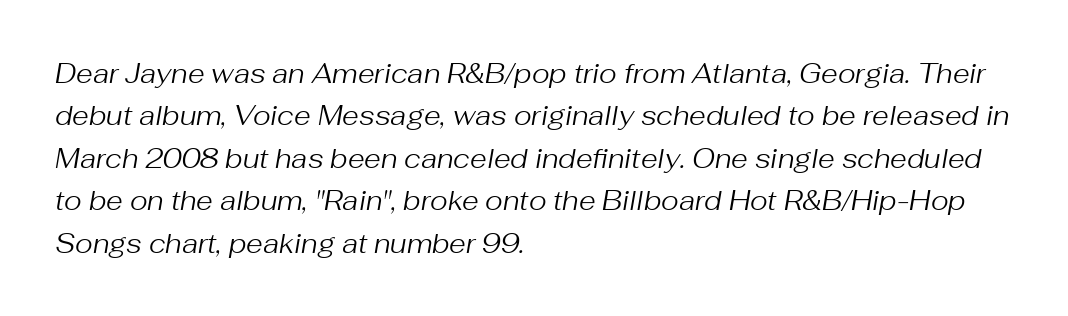
Q: Is the text bold? A: No.
Q: Is the text italic (slanted)? A: Yes, it leans right by about 10 degrees.
Q: Is the text underlined? A: No.
Q: How is the paragraph aligned? A: Left-aligned.
Q: Is the spacing between letters normal or unusually wide? A: Normal.
Q: Is the spacing between lines tight, normal or loose? A: Normal.
